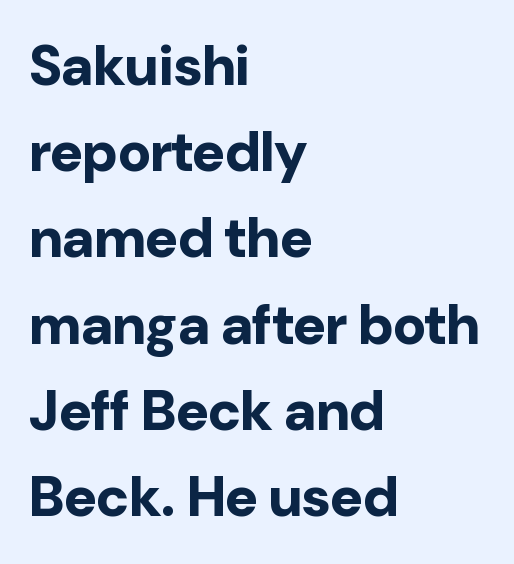
The image shows 56 px bold sans-serif type, upright; set left-aligned, normal line spacing (1.54x), normal letter spacing, not underlined; low stroke contrast and a medium x-height.
